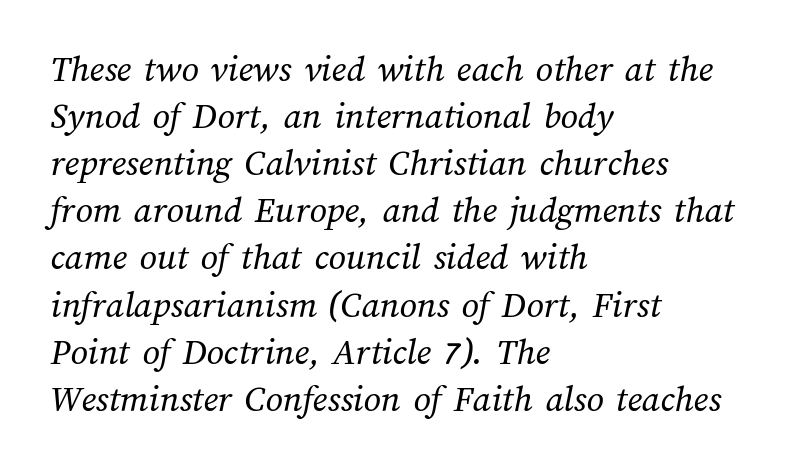
The image shows 38 px regular-weight type; set left-aligned, line spacing 1.24x, normal letter spacing, not underlined; medium stroke contrast and a medium x-height.
